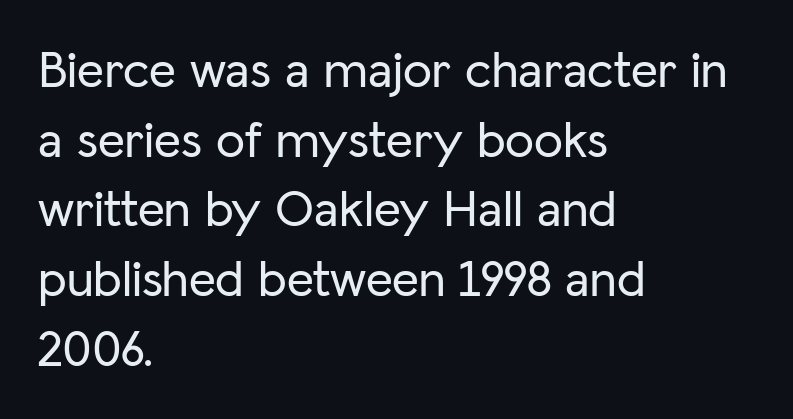
Q: Is the text italic (slanted)? A: No, it is upright.
Q: Is the typeface a serif or a sans-serif typeface? A: Sans-serif.
Q: Is the text underlined? A: No.
Q: How is the paragraph aligned? A: Left-aligned.
Q: Is the spacing between letters normal or unusually wide? A: Normal.
Q: Is the spacing between lines tight, normal or loose? A: Normal.
Q: Width (condensed, normal, or wide)? A: Normal.
Q: Stroke contrast? A: Low.
Q: x-height? A: Medium.
Q: Monospaced? A: No.
